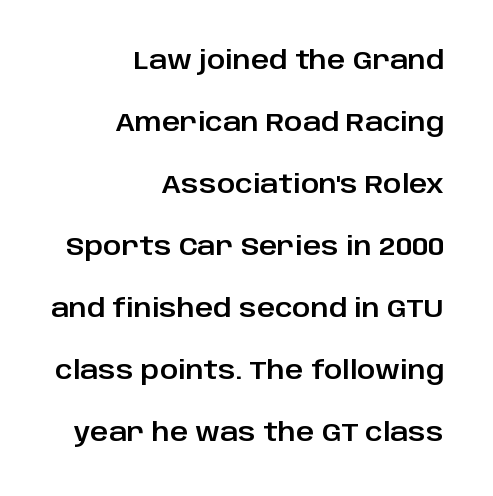
The passage is arranged like a letterhead date or caption credit — flush right. Decoration check: the copy has no underline. What stands out about the letter spacing? Nothing — it is the standard amount. Whoever set this chose breathing room over compactness in the vertical rhythm. These lines were composed using upright roman letters.
